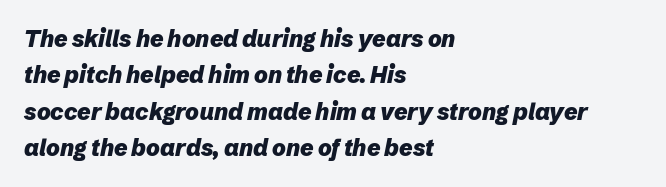
The image shows 23 px bold type, italic (leaning right); set left-aligned, normal line spacing (1.58x), normal letter spacing, not underlined.
